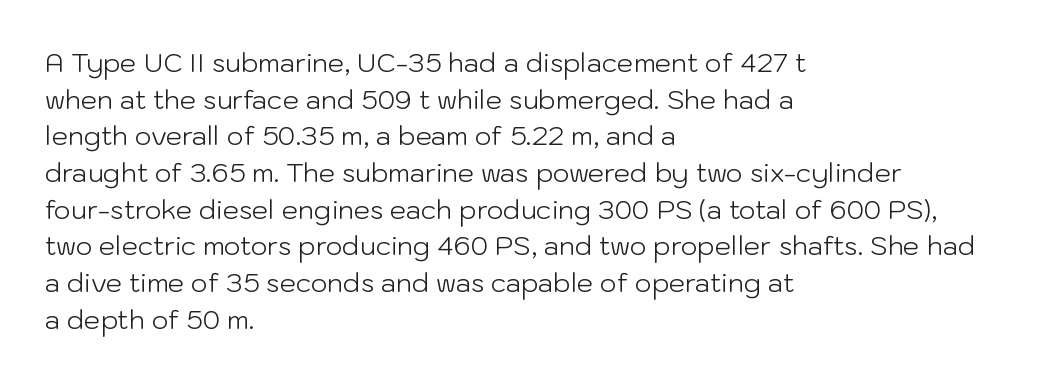
{"italic": "no", "bold": "no", "underline": "no", "align": "left", "line_spacing": "normal", "line_spacing_ratio": 1.41, "letter_spacing": "normal", "letter_spacing_em": 0.0, "glyph_px": 26}
